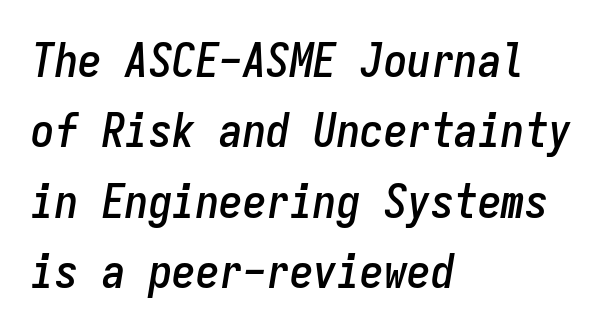
{"italic": "yes", "lean": "right", "slant_degrees": 9, "width": "condensed", "stroke_contrast": "low", "x_height": "medium", "monospaced": "yes", "underline": "no", "align": "left", "line_spacing": "normal", "line_spacing_ratio": 1.5, "letter_spacing": "normal", "letter_spacing_em": 0.0, "glyph_px": 47}
